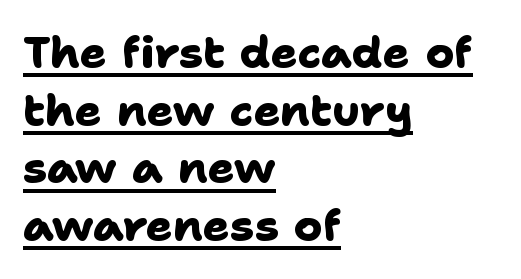
{"serif": "no", "bold": "yes", "weight": "heavy", "width": "normal", "stroke_contrast": "low", "x_height": "medium", "monospaced": "no", "underline": "yes", "align": "left", "line_spacing": "normal", "line_spacing_ratio": 1.31, "letter_spacing": "normal", "letter_spacing_em": 0.0, "glyph_px": 44}
